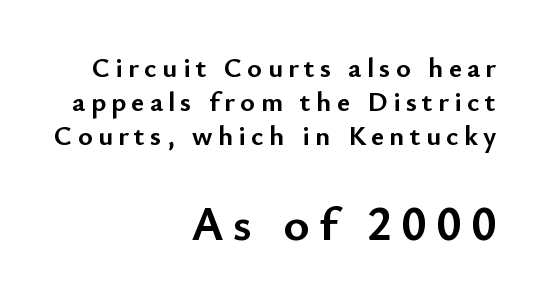
Q: Is the text bold? A: Yes.
Q: Is the text italic (slanted)? A: No, it is upright.
Q: Is the typeface a serif or a sans-serif typeface? A: Sans-serif.
Q: Is the text underlined? A: No.
Q: How is the paragraph aligned? A: Right-aligned.
Q: Which block of text is set in a larger size, the first (top) or the second (bottom)? A: The second (bottom) one.
Q: Width (condensed, normal, or wide)? A: Normal.
Q: Stroke contrast? A: Low.
Q: x-height? A: Small.
Q: Monospaced? A: No.
